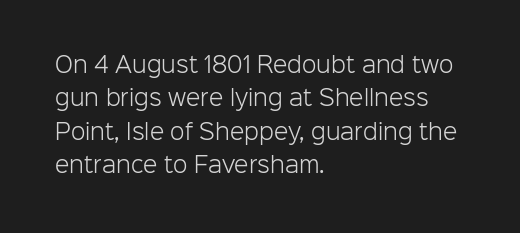
Q: Is the text bold? A: No.
Q: Is the text italic (slanted)? A: No, it is upright.
Q: Is the text underlined? A: No.
Q: How is the paragraph aligned? A: Left-aligned.
Q: Is the spacing between letters normal or unusually wide? A: Normal.
Q: Is the spacing between lines tight, normal or loose? A: Normal.
